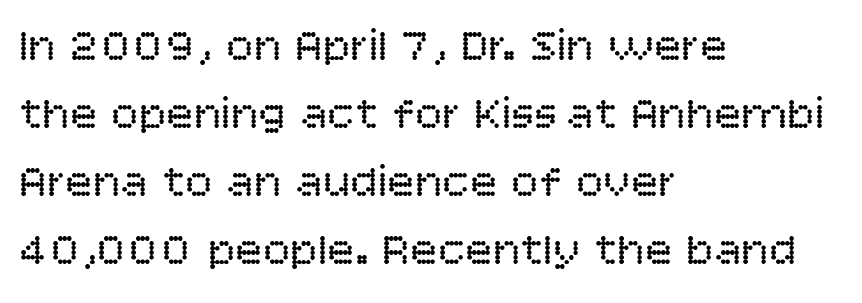
Q: Is the text bold? A: No.
Q: Is the text italic (slanted)? A: No, it is upright.
Q: Is the typeface a serif or a sans-serif typeface? A: Sans-serif.
Q: Is the text underlined? A: No.
Q: How is the paragraph aligned? A: Left-aligned.
Q: Is the spacing between letters normal or unusually wide? A: Normal.
Q: Is the spacing between lines tight, normal or loose? A: Normal.
Q: Width (condensed, normal, or wide)? A: Normal.
Q: Stroke contrast? A: Low.
Q: x-height? A: Large.
Q: Monospaced? A: No.
